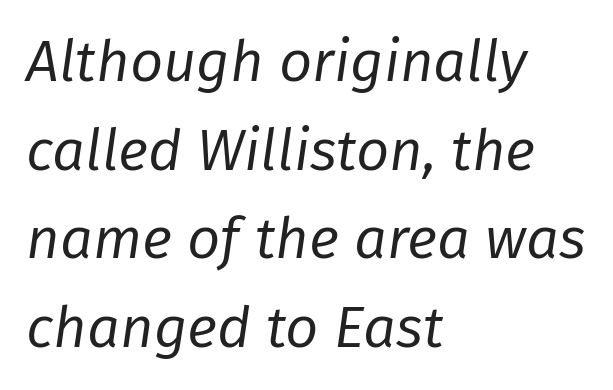
The image shows 58 px regular-weight type, italic (leaning right); set left-aligned, normal line spacing (1.53x), normal letter spacing, not underlined; low stroke contrast and a medium x-height.
